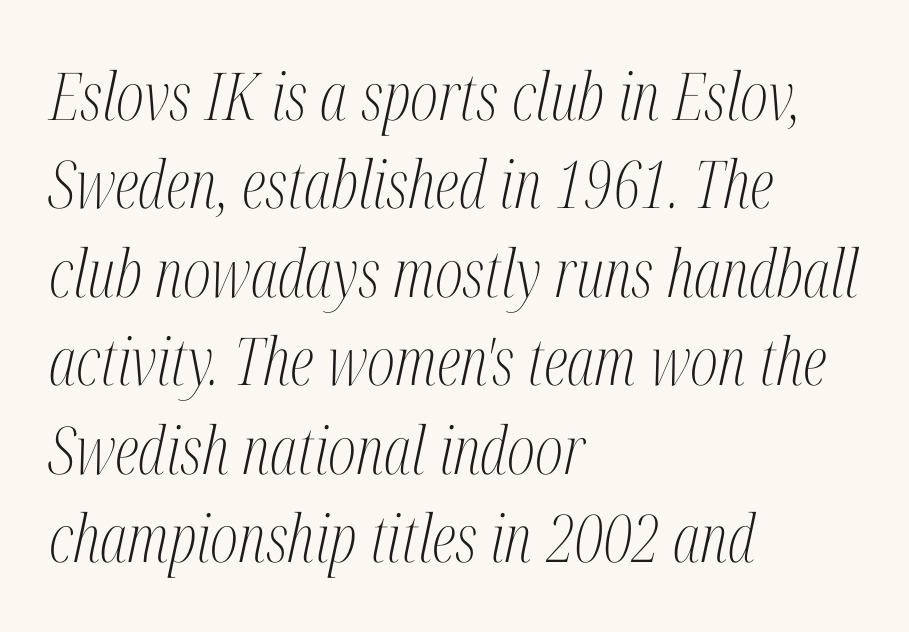
The image shows 66 px light, condensed serif type, italic (leaning right); set left-aligned, normal line spacing (1.34x), normal letter spacing, not underlined; medium stroke contrast and a medium x-height.
